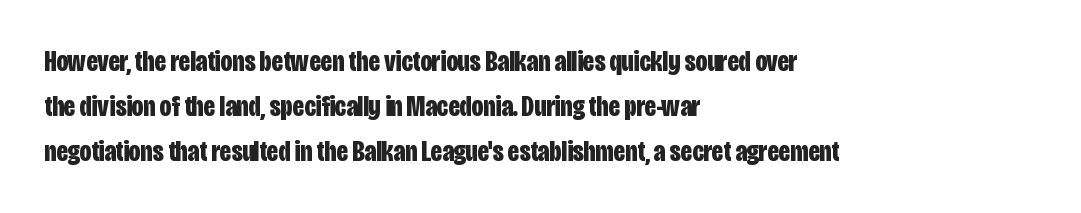
Q: Is the text bold? A: Yes.
Q: Is the text italic (slanted)? A: No, it is upright.
Q: Is the typeface a serif or a sans-serif typeface? A: Sans-serif.
Q: Is the text underlined? A: No.
Q: How is the paragraph aligned? A: Left-aligned.
Q: Is the spacing between letters normal or unusually wide? A: Normal.
Q: Is the spacing between lines tight, normal or loose? A: Normal.
Q: Width (condensed, normal, or wide)? A: Condensed.
Q: Stroke contrast? A: Low.
Q: x-height? A: Large.
Q: Monospaced? A: No.
